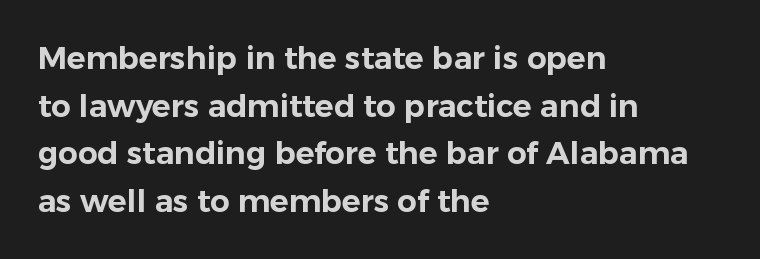
The image shows 31 px sans-serif type, upright; set left-aligned, normal line spacing (1.54x), normal letter spacing, not underlined; low stroke contrast and a medium x-height.
